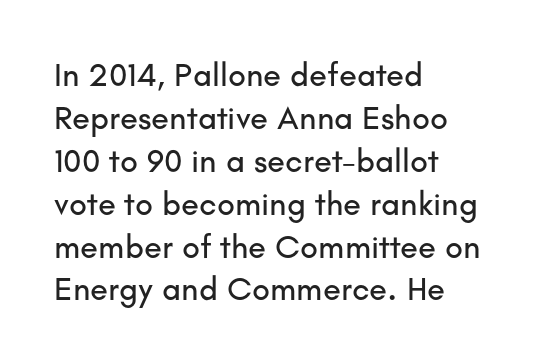
Reading down the column, the eye jumps a familiar distance to each next line. Typographically, this falls in the sans-serif category. The space beneath each line is pristine and unruled. Here the designer chose a conventional face with non-uniform glyph widths.
